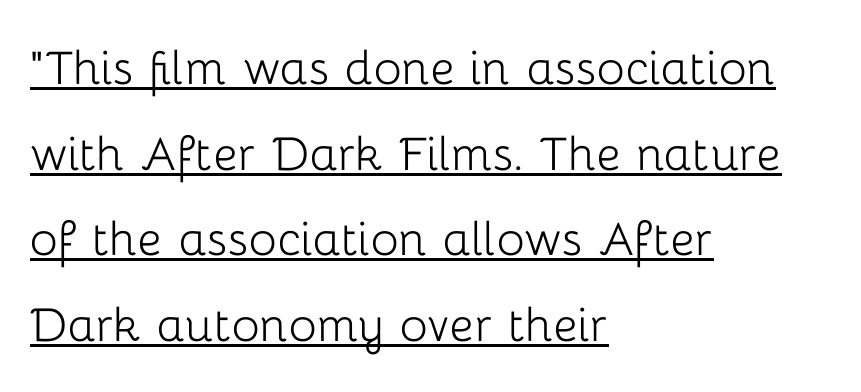
{"serif": "no", "italic": "no", "bold": "no", "weight": "light", "width": "normal", "stroke_contrast": "low", "x_height": "medium", "monospaced": "no", "underline": "yes", "align": "left", "line_spacing": "normal", "line_spacing_ratio": 1.45, "letter_spacing": "normal", "letter_spacing_em": 0.0, "glyph_px": 59}
